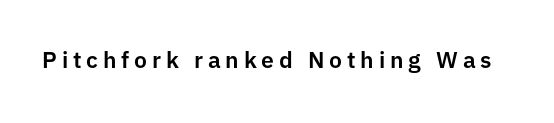
The image shows 23 px text type, upright; set unusually wide letter spacing (+0.21 em), not underlined.
